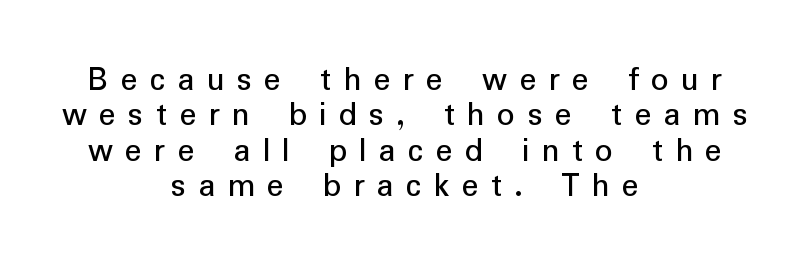
Q: Is the text bold? A: No.
Q: Is the text italic (slanted)? A: No, it is upright.
Q: Is the typeface a serif or a sans-serif typeface? A: Sans-serif.
Q: Is the text underlined? A: No.
Q: How is the paragraph aligned? A: Centered.
Q: Is the spacing between letters normal or unusually wide? A: Unusually wide.
Q: Is the spacing between lines tight, normal or loose? A: Tight.
Q: Width (condensed, normal, or wide)? A: Normal.
Q: Stroke contrast? A: Low.
Q: x-height? A: Medium.
Q: Monospaced? A: No.
